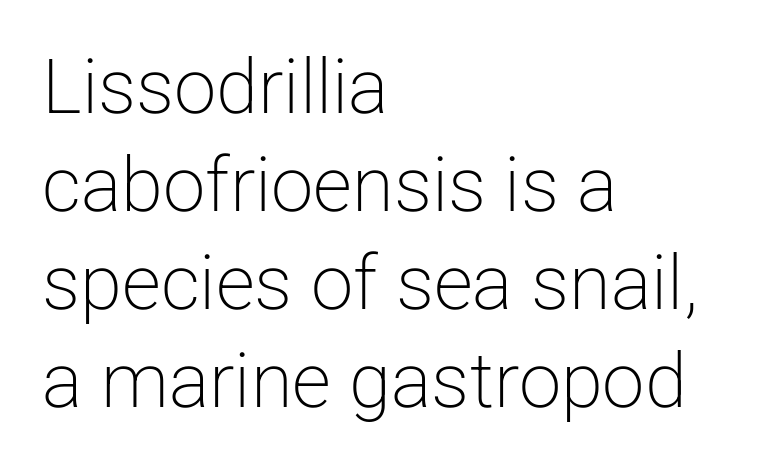
{"serif": "no", "italic": "no", "bold": "no", "weight": "light", "width": "normal", "stroke_contrast": "low", "x_height": "medium", "monospaced": "no", "underline": "no", "align": "left", "line_spacing": "normal", "line_spacing_ratio": 1.29, "letter_spacing": "normal", "letter_spacing_em": 0.0, "glyph_px": 76}
